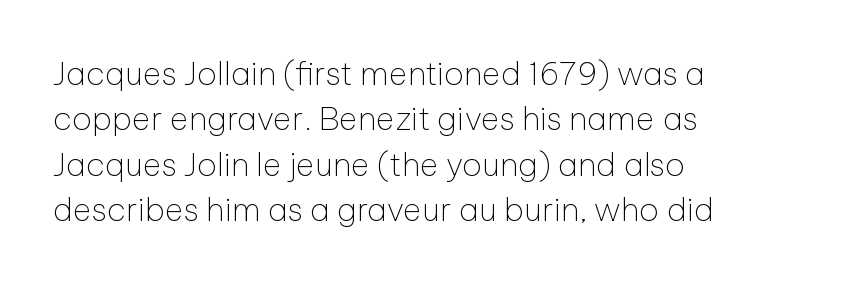
Q: Is the text bold? A: No.
Q: Is the text italic (slanted)? A: No, it is upright.
Q: Is the typeface a serif or a sans-serif typeface? A: Sans-serif.
Q: Is the text underlined? A: No.
Q: How is the paragraph aligned? A: Left-aligned.
Q: Is the spacing between letters normal or unusually wide? A: Normal.
Q: Is the spacing between lines tight, normal or loose? A: Normal.
Q: Width (condensed, normal, or wide)? A: Normal.
Q: Stroke contrast? A: Low.
Q: x-height? A: Medium.
Q: Monospaced? A: No.
